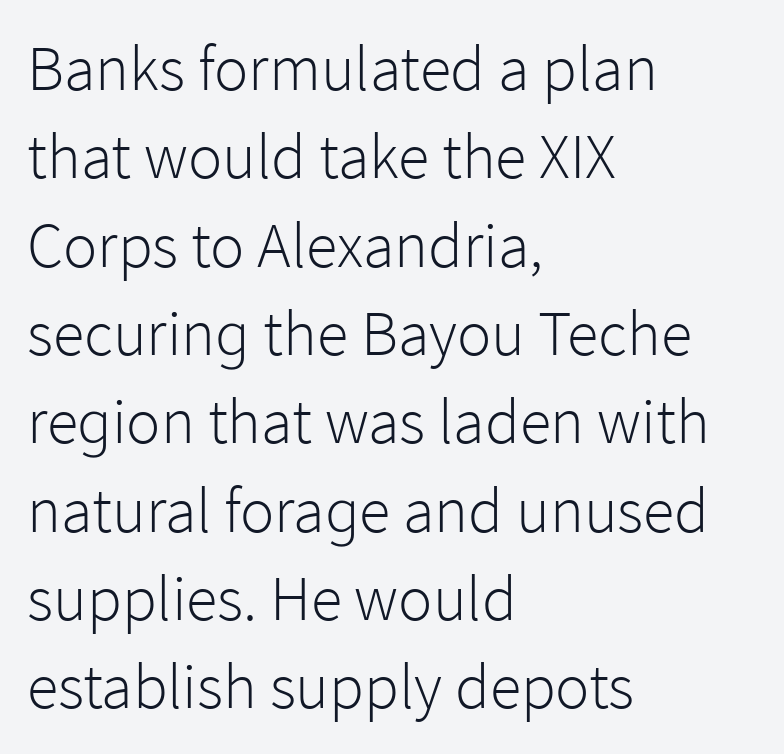
Q: Is the text bold? A: No.
Q: Is the text italic (slanted)? A: No, it is upright.
Q: Is the typeface a serif or a sans-serif typeface? A: Sans-serif.
Q: Is the text underlined? A: No.
Q: How is the paragraph aligned? A: Left-aligned.
Q: Is the spacing between letters normal or unusually wide? A: Normal.
Q: Is the spacing between lines tight, normal or loose? A: Normal.
Q: Width (condensed, normal, or wide)? A: Normal.
Q: Stroke contrast? A: Low.
Q: x-height? A: Medium.
Q: Monospaced? A: No.
